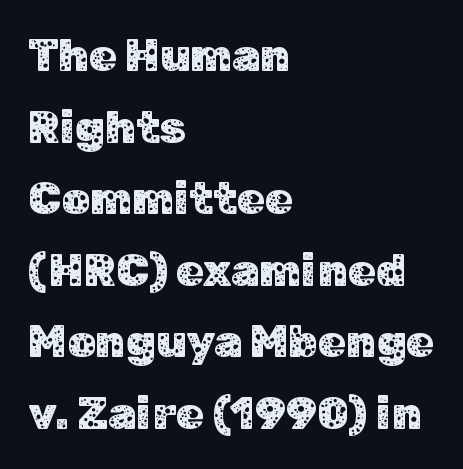
{"serif": "no", "italic": "no", "width": "normal", "stroke_contrast": "low", "x_height": "medium", "monospaced": "no", "underline": "no", "align": "left", "line_spacing": "normal", "line_spacing_ratio": 1.59, "letter_spacing": "normal", "letter_spacing_em": 0.0, "glyph_px": 45}
